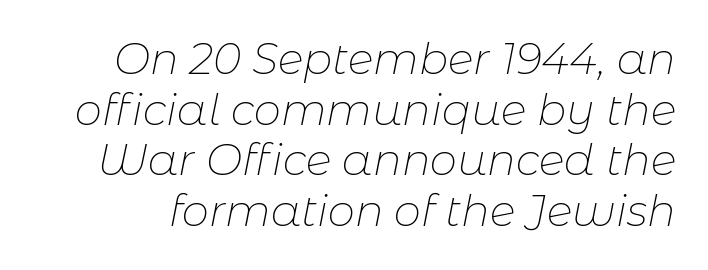
The image shows 43 px thin type, italic (leaning right); set line spacing 1.18x, normal letter spacing, not underlined; low stroke contrast and a medium x-height.
